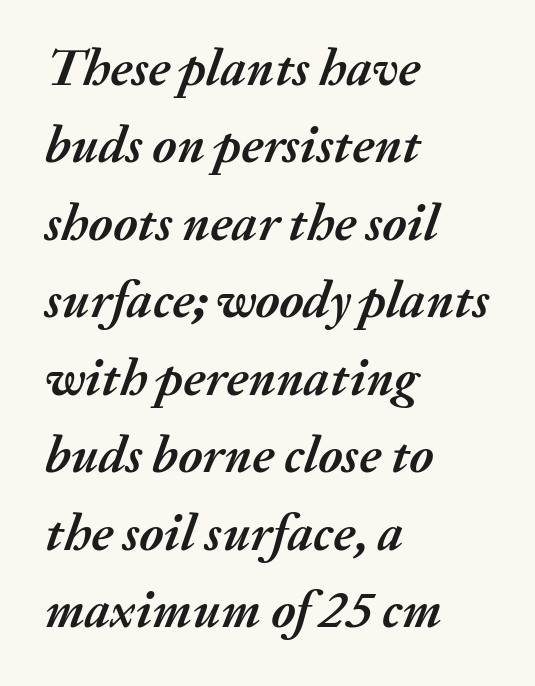
The image shows 52 px semibold type, italic (leaning right); set left-aligned, normal line spacing (1.49x), normal letter spacing, not underlined; medium stroke contrast and a medium x-height.
